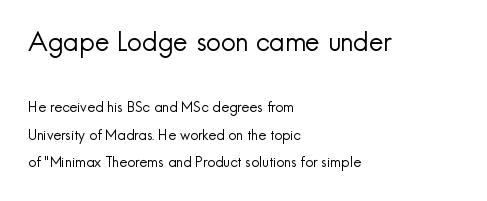
{"italic": "no", "bold": "no", "underline": "no", "align": "left", "line_spacing": "loose", "line_spacing_ratio": 1.97, "letter_spacing": "normal", "letter_spacing_em": 0.0, "larger_block": "first", "size_ratio": 1.86, "glyph_px": 26}
